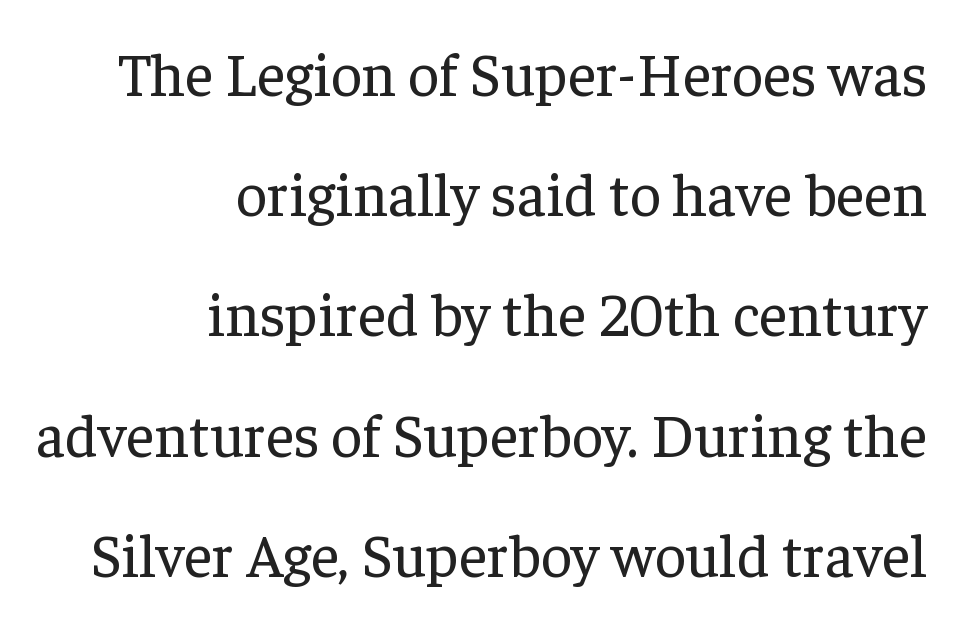
{"serif": "yes", "italic": "no", "bold": "no", "weight": "regular", "width": "normal", "stroke_contrast": "low", "x_height": "medium", "monospaced": "no", "underline": "no", "align": "right", "line_spacing": "loose", "line_spacing_ratio": 1.97, "letter_spacing": "normal", "letter_spacing_em": 0.0, "glyph_px": 61}
